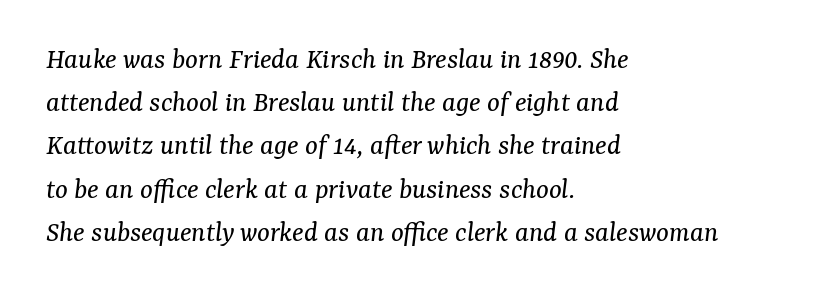
{"serif": "yes", "italic": "yes", "lean": "right", "slant_degrees": 7, "bold": "no", "weight": "regular", "width": "normal", "stroke_contrast": "medium", "x_height": "medium", "monospaced": "no", "underline": "no", "align": "left", "line_spacing": "normal", "line_spacing_ratio": 1.44, "letter_spacing": "normal", "letter_spacing_em": 0.0, "glyph_px": 30}
